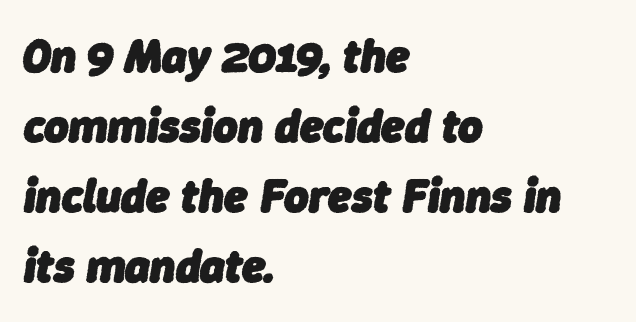
Tracking here is standard; glyphs follow each other at the usual distance. The passage shown is not underscored anywhere. Every row of glyphs begins at an identical x-position on the left. A full-strength bold gives these letters their thick strokes. An italicized treatment has been applied to the whole sample. Whoever set this chose a conventional vertical rhythm.
